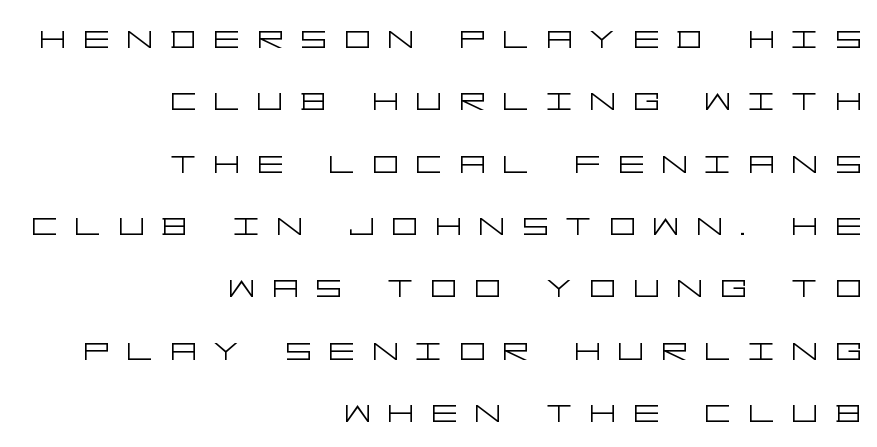
The type sits square on the baseline with zero lean. Underlining? Definitely not there. Typographically, this falls in the sans-serif category. How are the letters spaced? Widely, with obvious added tracking.
